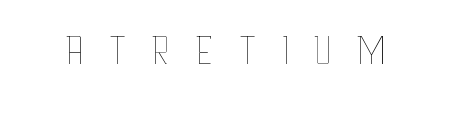
{"italic": "no", "bold": "no", "weight": "thin", "width": "condensed", "stroke_contrast": "low", "x_height": "large", "monospaced": "no", "underline": "no", "letter_spacing": "wide", "letter_spacing_em": 0.34, "glyph_px": 62}
